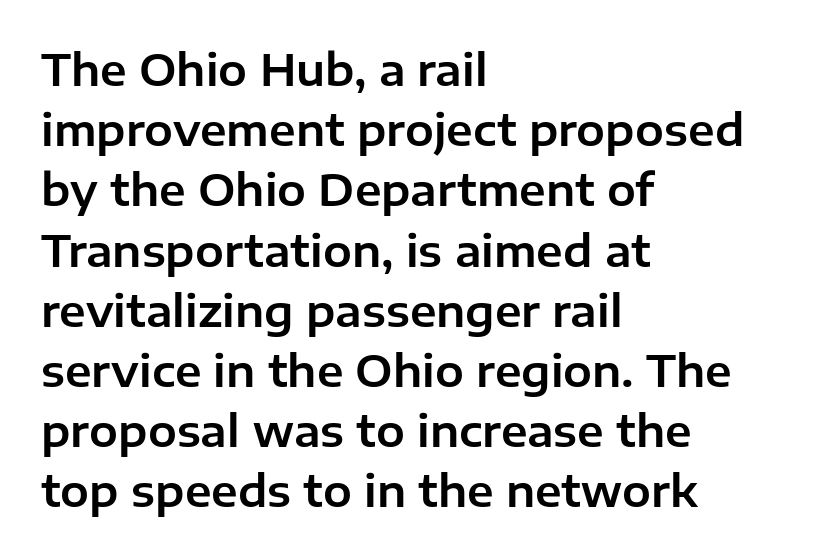
The image shows 43 px sans-serif type, upright; set left-aligned, normal line spacing (1.4x), normal letter spacing, not underlined; low stroke contrast and a medium x-height.
